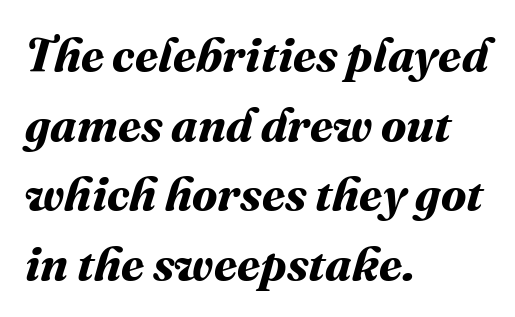
The image shows 47 px bold type; set left-aligned, normal line spacing (1.48x), normal letter spacing, not underlined; medium stroke contrast and a medium x-height.
